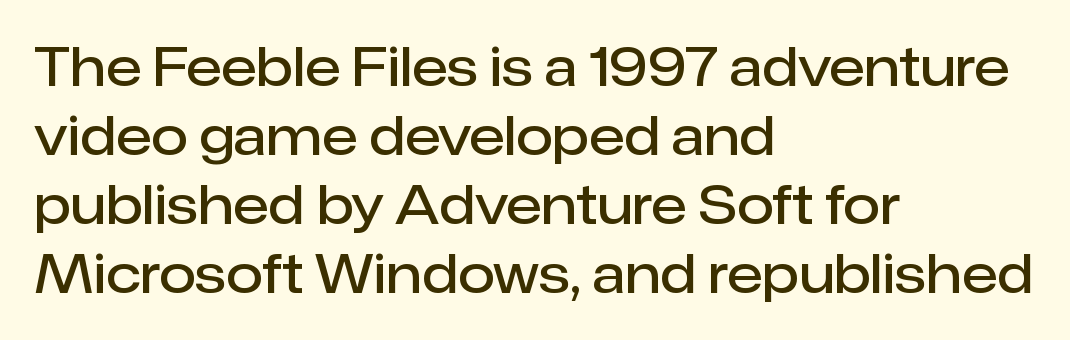
The axis of the letterforms is exactly vertical. The characters look somewhat weighty, a semibold short of true bold. Each letter keeps its own natural width here, so spacing adapts to shape. Stroke terminals: plain, sans-serif. The letterforms sit shoulder to shoulder at normal distance. These lines sit exactly where default settings would place them.
